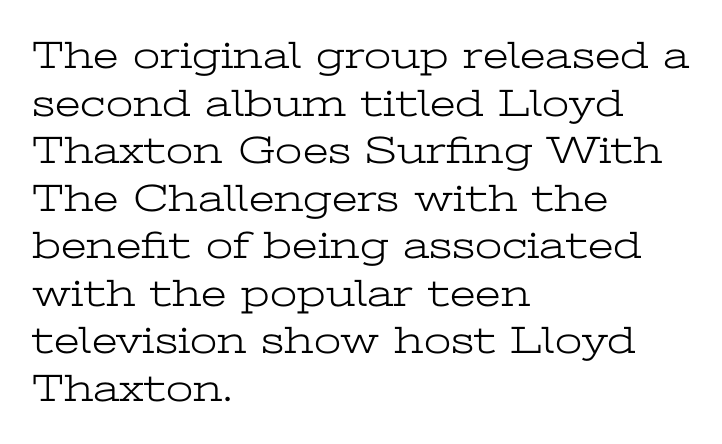
{"serif": "yes", "italic": "no", "bold": "no", "weight": "light", "width": "wide", "stroke_contrast": "low", "x_height": "medium", "monospaced": "no", "underline": "no", "align": "left", "line_spacing_ratio": 1.22, "letter_spacing": "normal", "letter_spacing_em": 0.0, "glyph_px": 39}
